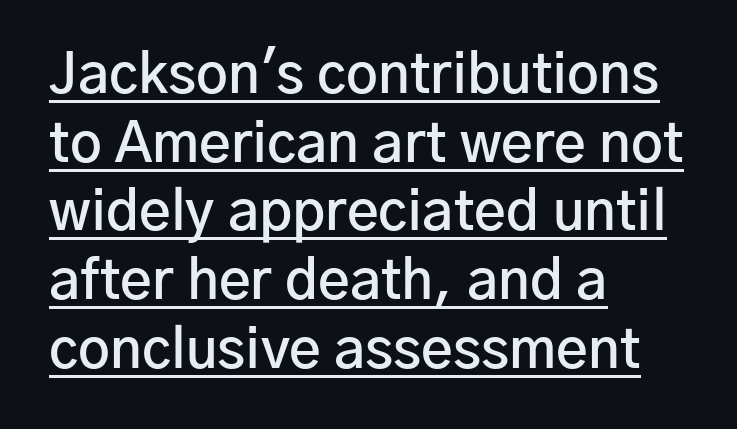
The image shows 55 px semibold sans-serif type, upright; set left-aligned, normal line spacing (1.25x), normal letter spacing, underlined; low stroke contrast and a medium x-height.
